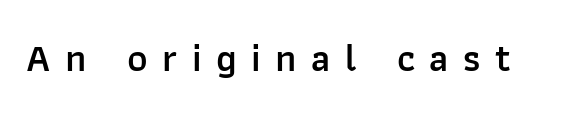
The image shows 39 px semibold sans-serif type, upright; set unusually wide letter spacing (+0.37 em), not underlined; low stroke contrast and a medium x-height.
